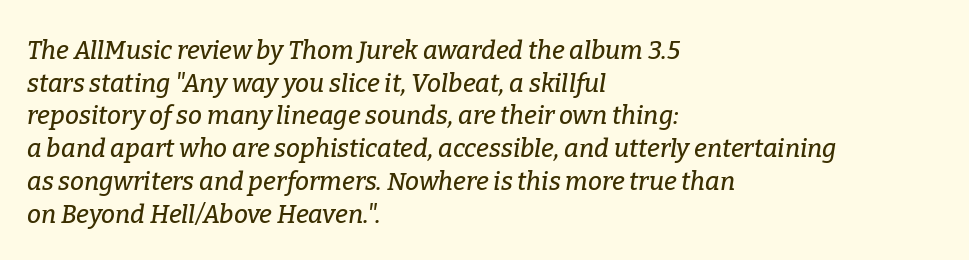
The space between consecutive lines is moderate. A student would call this left alignment; a typographer would say flush left, rag right. Italic? Definitely — the glyphs are oblique. Short note: letters normally spaced. Just letters on the line, the space beneath them empty.
